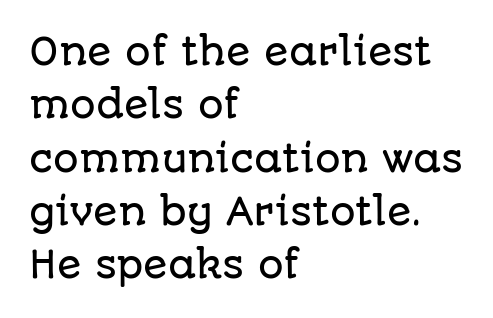
{"serif": "no", "italic": "no", "width": "normal", "stroke_contrast": "low", "x_height": "large", "monospaced": "no", "underline": "no", "align": "left", "line_spacing": "normal", "line_spacing_ratio": 1.48, "letter_spacing": "normal", "letter_spacing_em": 0.0, "glyph_px": 36}
